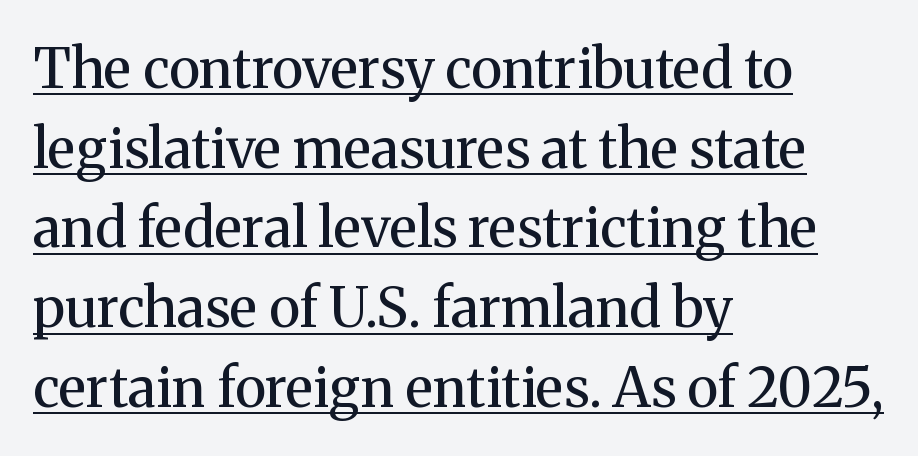
The image shows 55 px regular-weight serif type, upright; set left-aligned, normal line spacing (1.45x), normal letter spacing, underlined; medium stroke contrast and a medium x-height.
